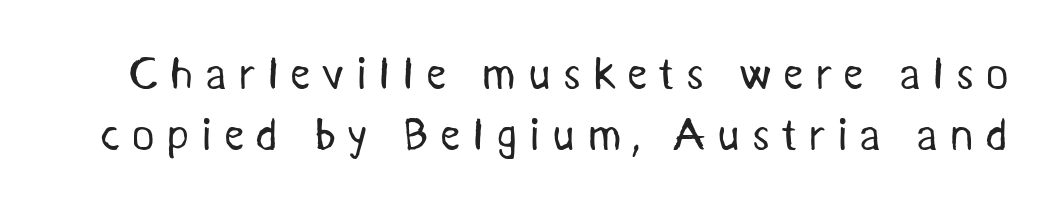
Q: Is the text bold? A: No.
Q: Is the typeface a serif or a sans-serif typeface? A: Sans-serif.
Q: Is the text underlined? A: No.
Q: Is the spacing between letters normal or unusually wide? A: Unusually wide.
Q: Is the spacing between lines tight, normal or loose? A: Normal.
Q: Width (condensed, normal, or wide)? A: Normal.
Q: Stroke contrast? A: Medium.
Q: x-height? A: Medium.
Q: Monospaced? A: No.
